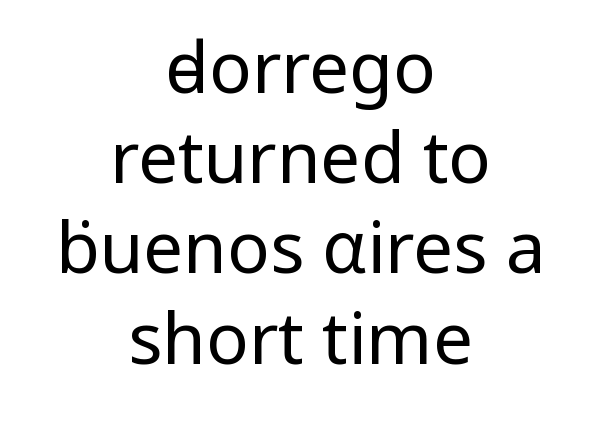
The designer left line spacing at the default. The letterforms sit shoulder to shoulder at normal distance. The face looks like a standard text weight, possibly lighter. Examine the stroke ends and you'll find no serifs.
